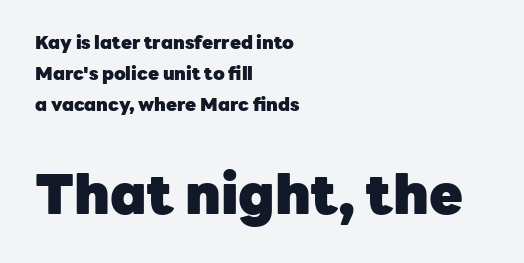
{"serif": "no", "italic": "no", "bold": "yes", "weight": "heavy", "width": "normal", "stroke_contrast": "low", "x_height": "medium", "monospaced": "no", "underline": "no", "align": "left", "line_spacing_ratio": 1.72, "letter_spacing": "normal", "letter_spacing_em": 0.0, "larger_block": "second", "size_ratio": 3.06, "glyph_px": 55}
